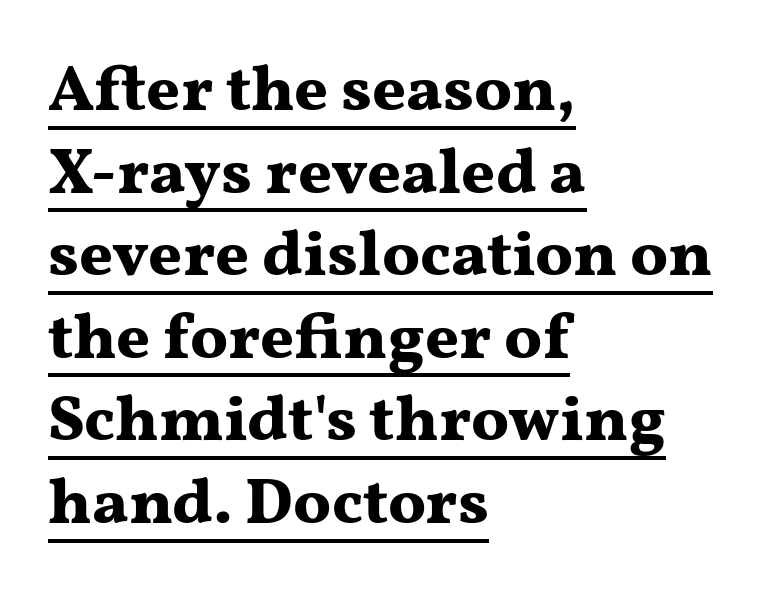
{"serif": "yes", "italic": "no", "bold": "yes", "weight": "bold", "width": "wide", "stroke_contrast": "medium", "x_height": "medium", "monospaced": "no", "underline": "yes", "align": "left", "line_spacing": "normal", "line_spacing_ratio": 1.27, "letter_spacing": "normal", "letter_spacing_em": 0.0, "glyph_px": 65}
